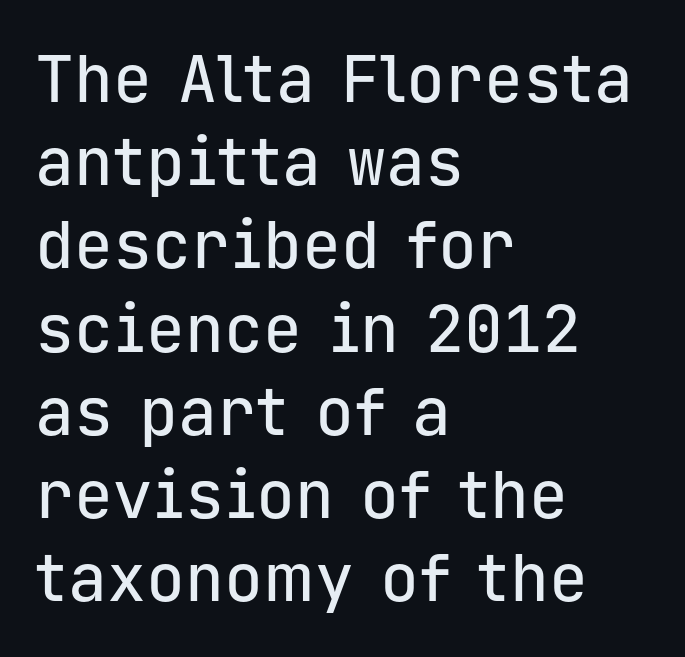
Q: Is the text italic (slanted)? A: No, it is upright.
Q: Is the typeface a serif or a sans-serif typeface? A: Sans-serif.
Q: Is the text underlined? A: No.
Q: How is the paragraph aligned? A: Left-aligned.
Q: Is the spacing between letters normal or unusually wide? A: Normal.
Q: Is the spacing between lines tight, normal or loose? A: Normal.
Q: Width (condensed, normal, or wide)? A: Normal.
Q: Stroke contrast? A: Low.
Q: x-height? A: Medium.
Q: Monospaced? A: Yes.
